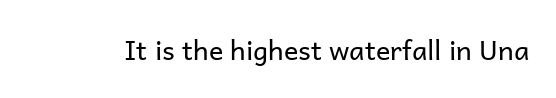
The image shows 27 px text type, upright; set normal letter spacing, not underlined.
